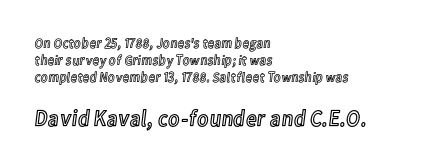
{"underline": "no", "align": "left", "line_spacing_ratio": 1.2, "letter_spacing": "normal", "letter_spacing_em": 0.0, "larger_block": "second", "size_ratio": 1.64, "glyph_px": 23}
